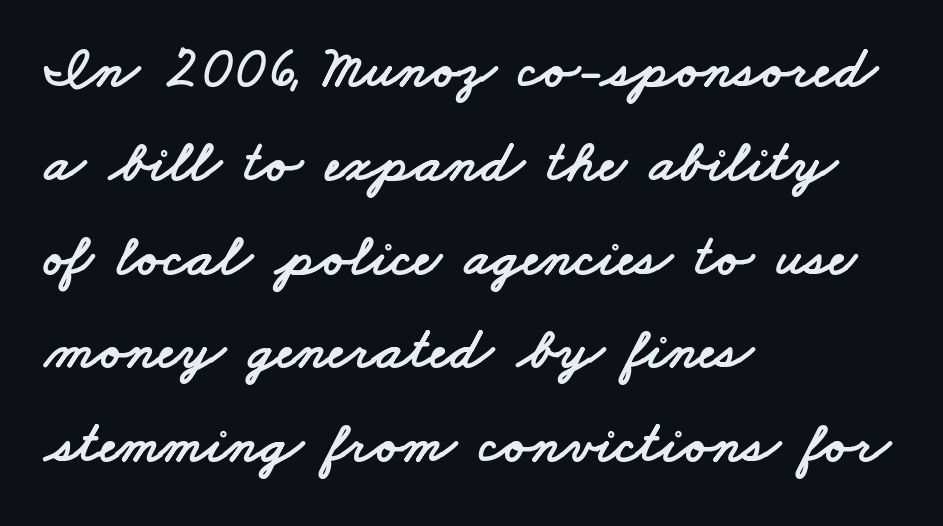
The image shows 59 px wide sans-serif type; set left-aligned, normal line spacing (1.59x), normal letter spacing, not underlined; low stroke contrast and a small x-height.
